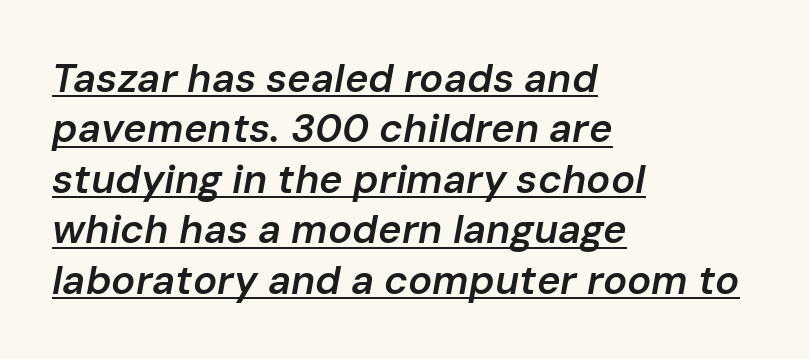
Q: Is the text bold? A: Semi-bold.
Q: Is the text italic (slanted)? A: Yes, it leans right by about 10 degrees.
Q: Is the text underlined? A: Yes.
Q: How is the paragraph aligned? A: Left-aligned.
Q: Is the spacing between letters normal or unusually wide? A: Normal.
Q: Is the spacing between lines tight, normal or loose? A: Normal.
Q: Width (condensed, normal, or wide)? A: Normal.
Q: Stroke contrast? A: Low.
Q: x-height? A: Medium.
Q: Monospaced? A: No.
